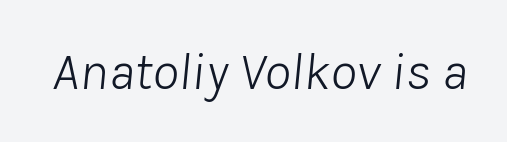
The image shows 54 px light type, italic (leaning right); set normal letter spacing, not underlined; low stroke contrast and a medium x-height.
